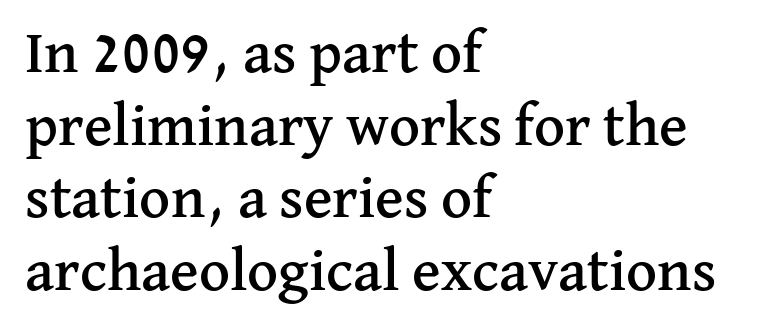
The image shows 60 px serif type, upright; set left-aligned, line spacing 1.21x, normal letter spacing, not underlined; medium stroke contrast and a medium x-height.
